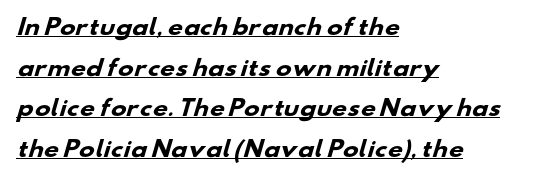
Q: Is the text bold? A: Yes.
Q: Is the text underlined? A: Yes.
Q: How is the paragraph aligned? A: Left-aligned.
Q: Is the spacing between letters normal or unusually wide? A: Normal.
Q: Is the spacing between lines tight, normal or loose? A: Loose.
